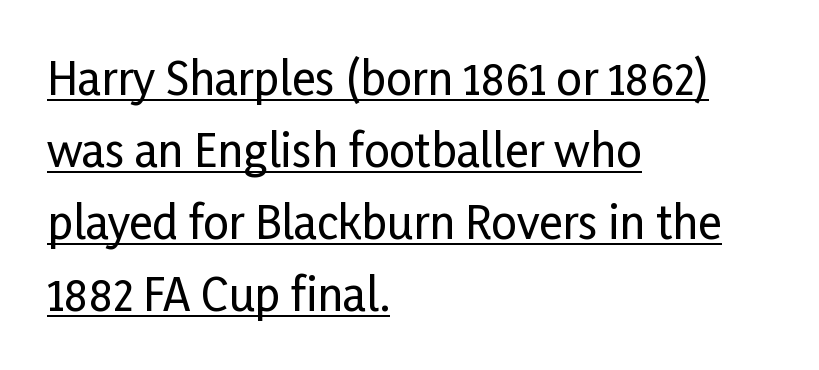
The image shows 45 px condensed sans-serif type, upright; set left-aligned, normal line spacing (1.6x), normal letter spacing, underlined; low stroke contrast and a medium x-height.
